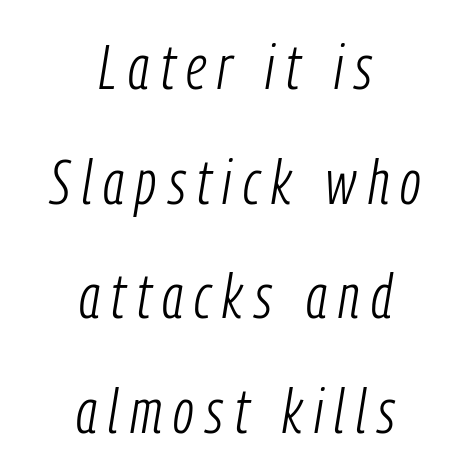
The image shows 63 px light, condensed type, italic (leaning right); set centered, line spacing 1.82x, not underlined; low stroke contrast and a medium x-height.
